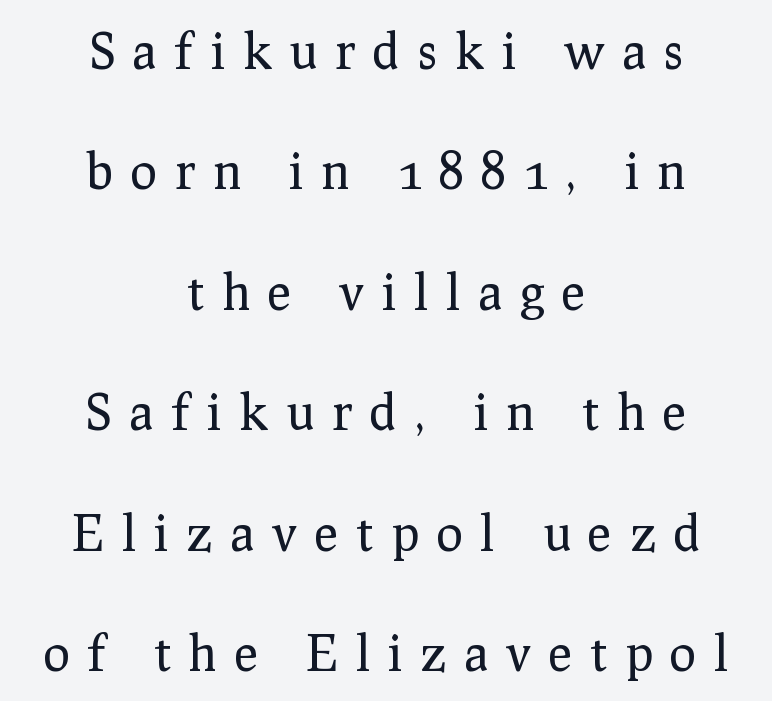
Each stroke keeps to a modest, everyday thickness or less. Stroke terminals: seriffed. The face used here is rendered with a markedly widened letterfit. A typesetter would call this proportional, since set widths differ per character. Rendered with straight, roman letterforms.
